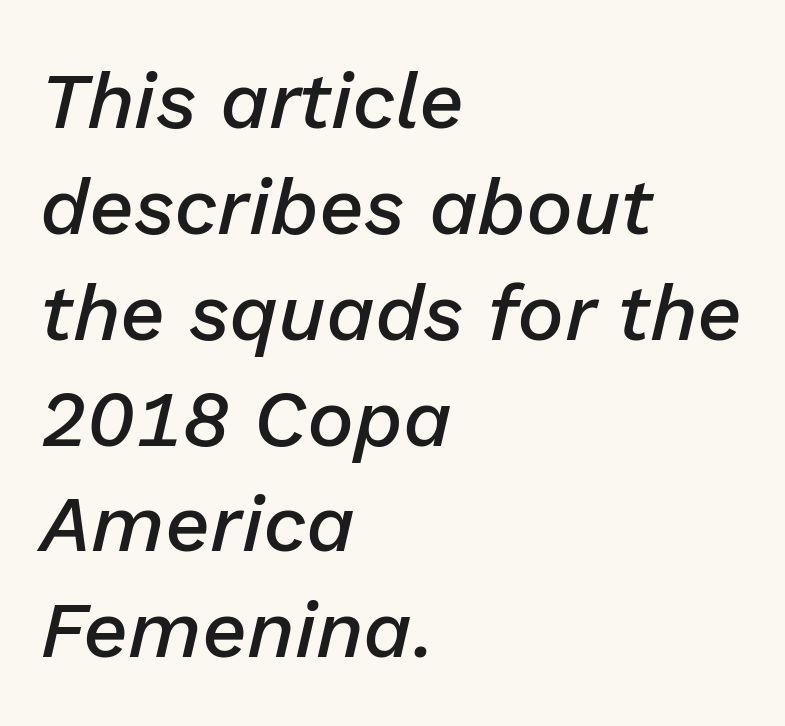
The image shows 79 px semibold type, italic (leaning right); set left-aligned, normal line spacing (1.34x), normal letter spacing, not underlined; low stroke contrast and a medium x-height.
